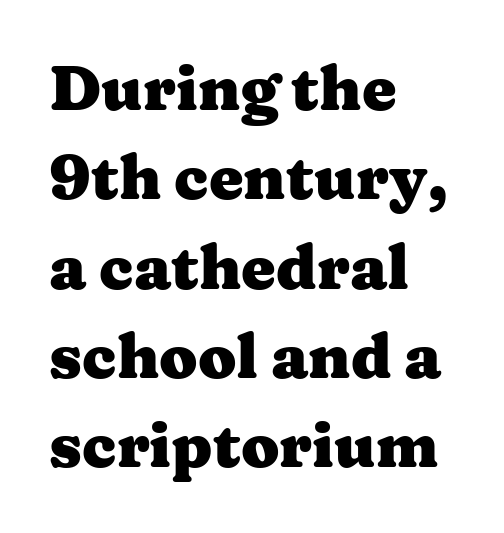
{"serif": "yes", "italic": "no", "bold": "yes", "weight": "heavy", "width": "wide", "stroke_contrast": "medium", "x_height": "medium", "monospaced": "no", "underline": "no", "align": "left", "line_spacing": "normal", "line_spacing_ratio": 1.44, "letter_spacing": "normal", "letter_spacing_em": 0.0, "glyph_px": 62}
